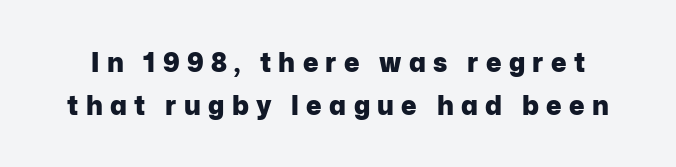
Q: Is the text bold? A: Yes.
Q: Is the text italic (slanted)? A: No, it is upright.
Q: Is the text underlined? A: No.
Q: Is the spacing between letters normal or unusually wide? A: Unusually wide.
Q: Is the spacing between lines tight, normal or loose? A: Normal.
